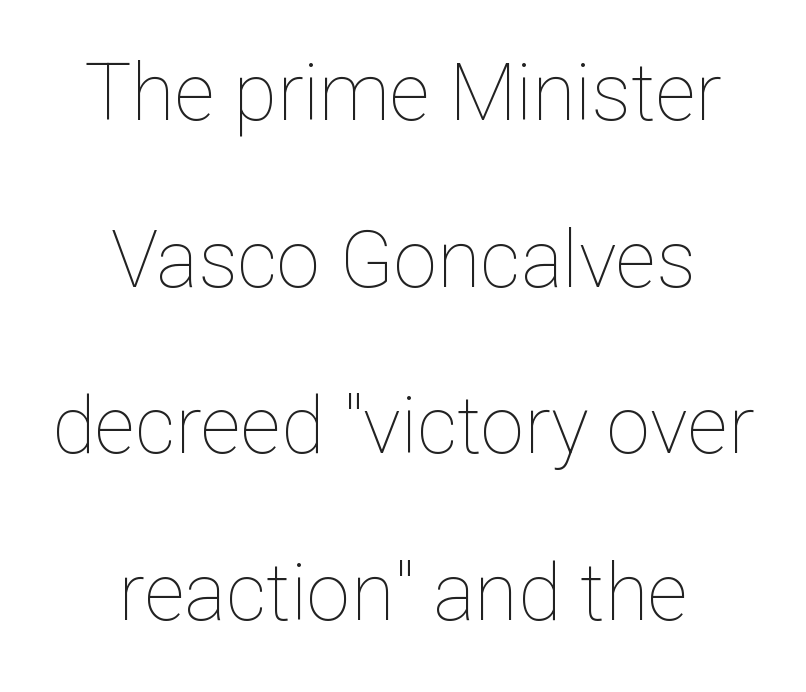
Q: Is the text bold? A: No.
Q: Is the text italic (slanted)? A: No, it is upright.
Q: Is the text underlined? A: No.
Q: How is the paragraph aligned? A: Centered.
Q: Is the spacing between letters normal or unusually wide? A: Normal.
Q: Is the spacing between lines tight, normal or loose? A: Loose.
Q: Width (condensed, normal, or wide)? A: Normal.
Q: Stroke contrast? A: Low.
Q: x-height? A: Medium.
Q: Monospaced? A: No.
